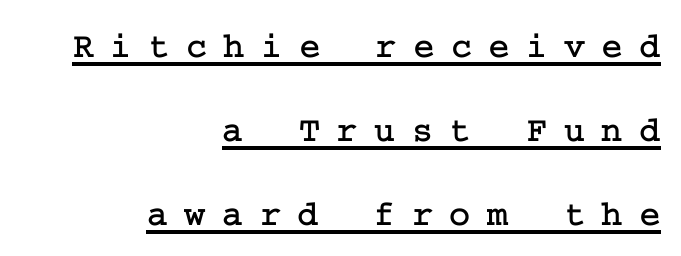
{"serif": "yes", "italic": "no", "width": "normal", "stroke_contrast": "low", "x_height": "medium", "underline": "yes", "align": "right", "line_spacing": "loose", "line_spacing_ratio": 2.34, "letter_spacing": "wide", "letter_spacing_em": 0.46, "glyph_px": 36}
